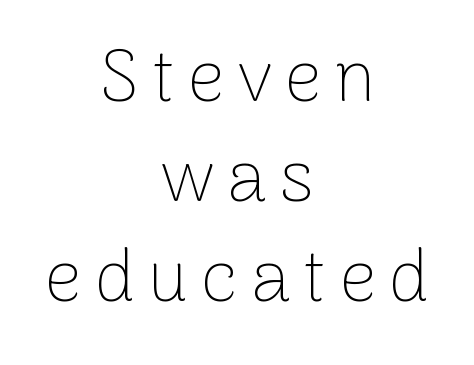
Vertical strokes here are truly vertical. Unmarked baselines from the first word to the last. This rendering uses center alignment, leaving both contours irregular but symmetric. Summary of vertical rhythm: regular, with standard interline spacing. Observe the absence of serifs on each vertical stroke in this sample.
